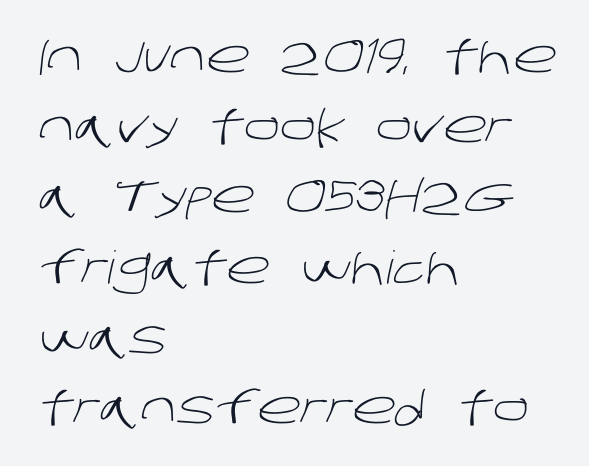
Q: Is the text bold? A: No.
Q: Is the typeface a serif or a sans-serif typeface? A: Sans-serif.
Q: Is the text underlined? A: No.
Q: How is the paragraph aligned? A: Left-aligned.
Q: Is the spacing between letters normal or unusually wide? A: Normal.
Q: Is the spacing between lines tight, normal or loose? A: Normal.
Q: Width (condensed, normal, or wide)? A: Normal.
Q: Stroke contrast? A: Low.
Q: x-height? A: Large.
Q: Monospaced? A: No.
